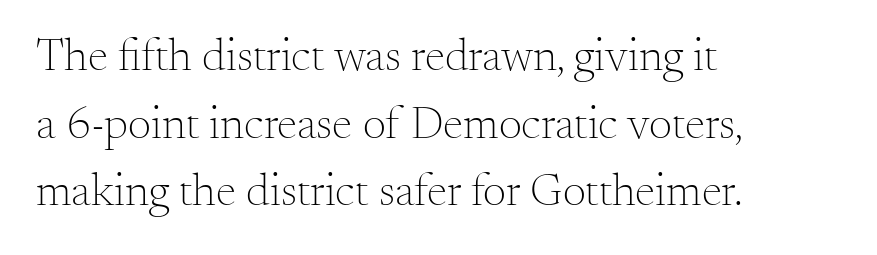
Q: Is the text bold? A: No.
Q: Is the text italic (slanted)? A: No, it is upright.
Q: Is the typeface a serif or a sans-serif typeface? A: Serif.
Q: Is the text underlined? A: No.
Q: How is the paragraph aligned? A: Left-aligned.
Q: Is the spacing between letters normal or unusually wide? A: Normal.
Q: Is the spacing between lines tight, normal or loose? A: Normal.
Q: Width (condensed, normal, or wide)? A: Normal.
Q: Stroke contrast? A: Medium.
Q: x-height? A: Small.
Q: Monospaced? A: No.
